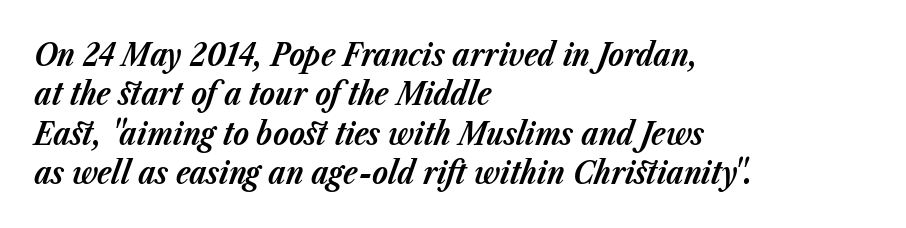
The image shows 32 px bold type, italic (leaning right); set left-aligned, line spacing 1.23x, normal letter spacing, not underlined; low stroke contrast and a medium x-height.
